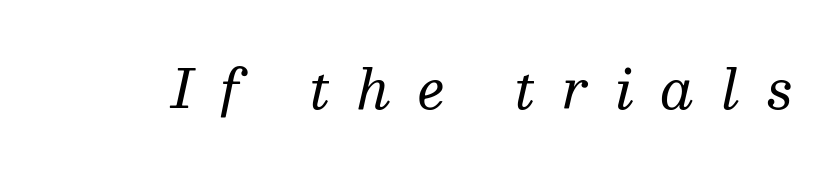
{"serif": "yes", "italic": "yes", "lean": "right", "slant_degrees": 13, "bold": "no", "weight": "regular", "width": "normal", "stroke_contrast": "medium", "x_height": "medium", "monospaced": "no", "underline": "no", "letter_spacing": "wide", "letter_spacing_em": 0.5, "glyph_px": 54}
